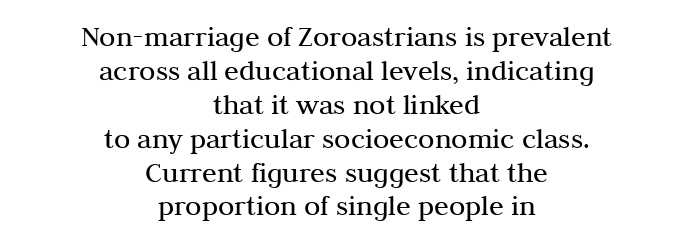
Q: Is the text bold? A: No.
Q: Is the text italic (slanted)? A: No, it is upright.
Q: Is the typeface a serif or a sans-serif typeface? A: Serif.
Q: Is the text underlined? A: No.
Q: How is the paragraph aligned? A: Centered.
Q: Is the spacing between letters normal or unusually wide? A: Normal.
Q: Is the spacing between lines tight, normal or loose? A: Tight.
Q: Width (condensed, normal, or wide)? A: Normal.
Q: Stroke contrast? A: Medium.
Q: x-height? A: Medium.
Q: Monospaced? A: No.
